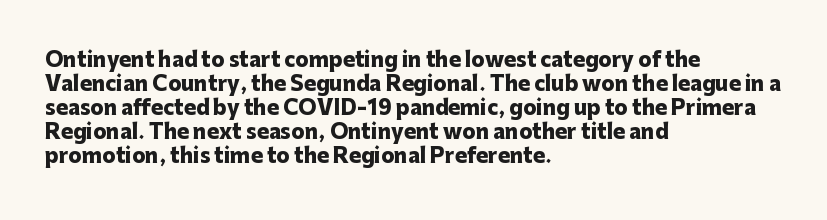
The image shows 20 px bold type, upright; set left-aligned, line spacing 1.2x, normal letter spacing, not underlined.
